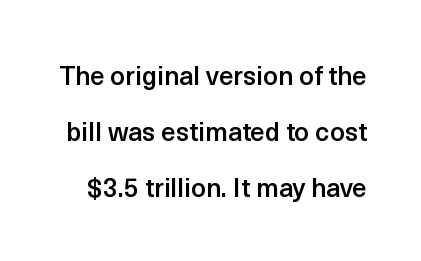
Q: Is the text bold? A: Semi-bold.
Q: Is the text italic (slanted)? A: No, it is upright.
Q: Is the text underlined? A: No.
Q: Is the spacing between letters normal or unusually wide? A: Normal.
Q: Is the spacing between lines tight, normal or loose? A: Loose.
